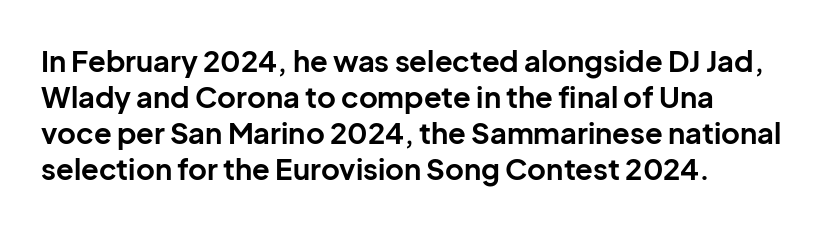
The image shows 29 px bold sans-serif type, upright; set left-aligned, line spacing 1.24x, normal letter spacing, not underlined; low stroke contrast and a medium x-height.
